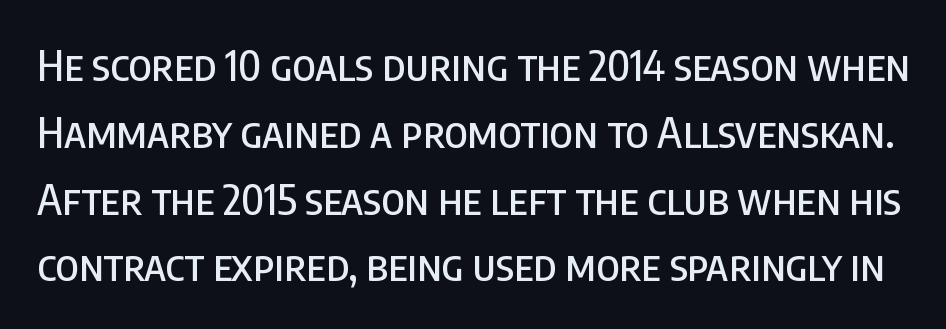
{"serif": "no", "italic": "no", "width": "condensed", "stroke_contrast": "low", "x_height": "large", "monospaced": "no", "underline": "no", "line_spacing": "normal", "line_spacing_ratio": 1.59, "letter_spacing": "normal", "letter_spacing_em": 0.0, "glyph_px": 42}
